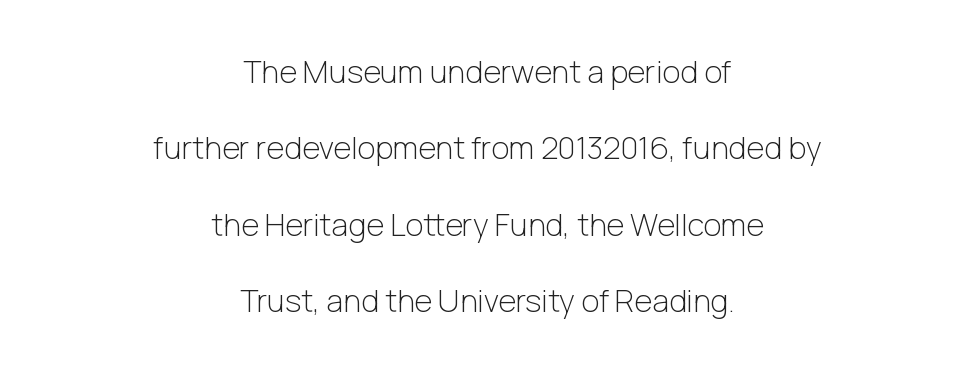
{"serif": "no", "italic": "no", "bold": "no", "weight": "light", "width": "normal", "stroke_contrast": "low", "x_height": "medium", "monospaced": "no", "underline": "no", "align": "center", "line_spacing": "loose", "line_spacing_ratio": 2.46, "letter_spacing": "normal", "letter_spacing_em": 0.0, "glyph_px": 31}
